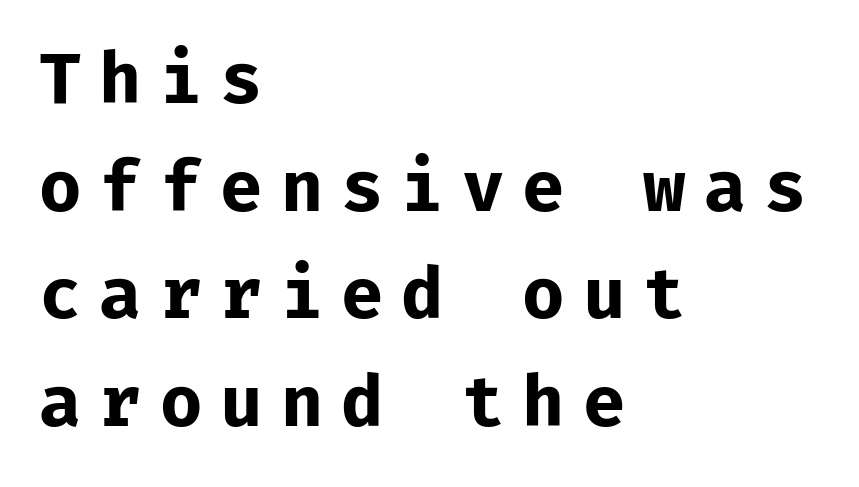
{"serif": "no", "italic": "no", "bold": "yes", "weight": "bold", "width": "normal", "stroke_contrast": "low", "x_height": "medium", "underline": "no", "align": "left", "line_spacing": "normal", "line_spacing_ratio": 1.56, "letter_spacing": "wide", "letter_spacing_em": 0.26, "glyph_px": 69}
